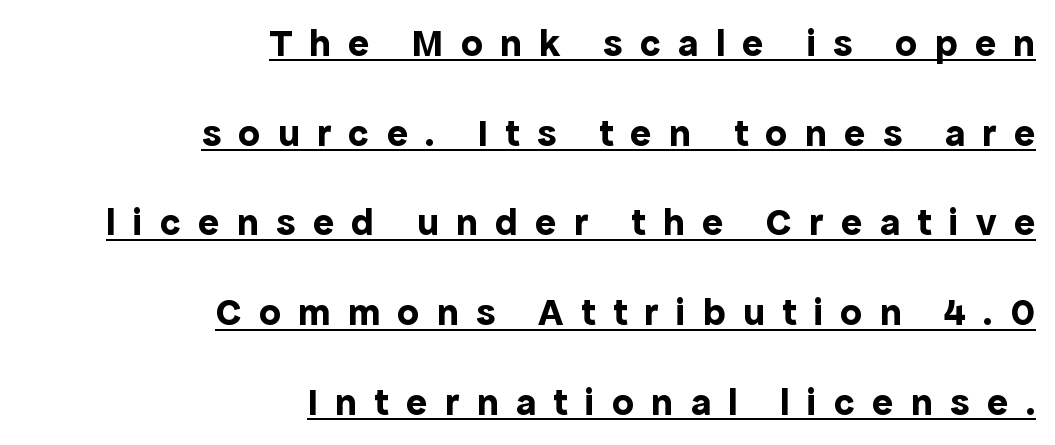
The letters are bold, with thick, heavy strokes. Unlike italic type, these characters show no tilt at all. Characters follow at a spacing far wider than the type designer built in. The passage shown is underscored from start to finish. The font family rendered here belongs to the sans-serif group.
